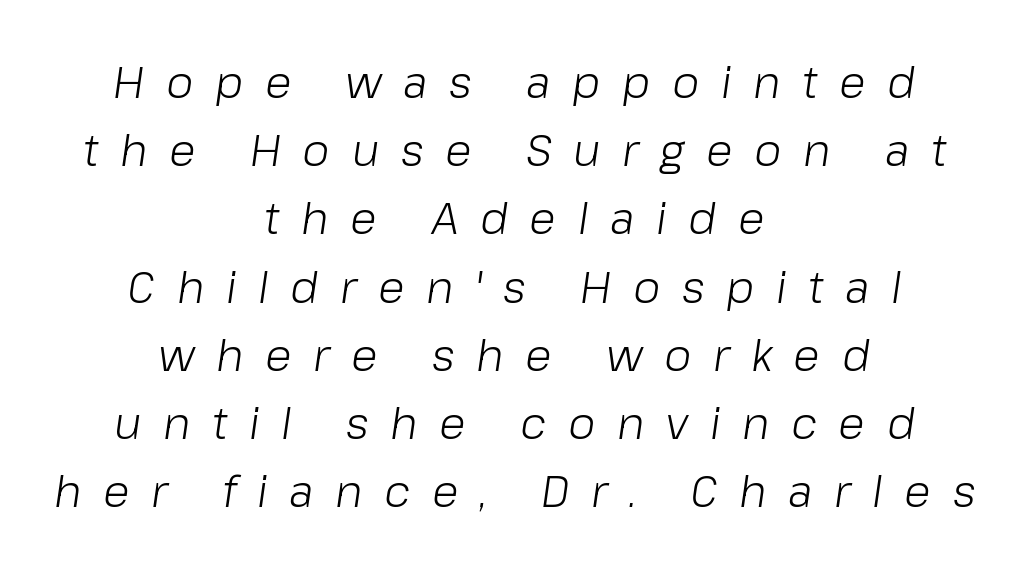
Q: Is the text bold? A: No.
Q: Is the text italic (slanted)? A: Yes, it leans right by about 8 degrees.
Q: Is the text underlined? A: No.
Q: How is the paragraph aligned? A: Centered.
Q: Is the spacing between letters normal or unusually wide? A: Unusually wide.
Q: Is the spacing between lines tight, normal or loose? A: Normal.
Q: Width (condensed, normal, or wide)? A: Normal.
Q: Stroke contrast? A: Low.
Q: x-height? A: Medium.
Q: Monospaced? A: No.
